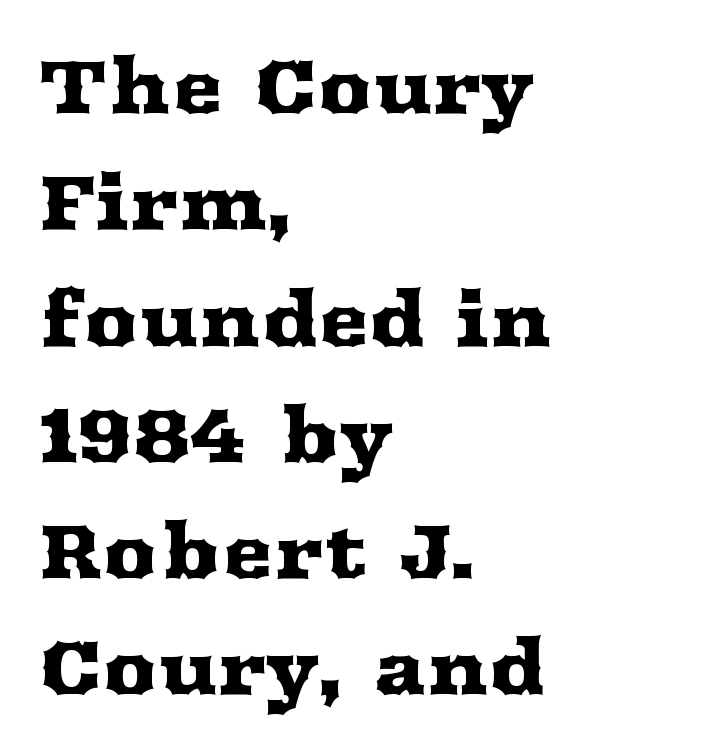
Q: Is the text italic (slanted)? A: No, it is upright.
Q: Is the typeface a serif or a sans-serif typeface? A: Serif.
Q: Is the text underlined? A: No.
Q: How is the paragraph aligned? A: Left-aligned.
Q: Is the spacing between letters normal or unusually wide? A: Normal.
Q: Is the spacing between lines tight, normal or loose? A: Normal.
Q: Width (condensed, normal, or wide)? A: Wide.
Q: Stroke contrast? A: Medium.
Q: x-height? A: Medium.
Q: Monospaced? A: No.
